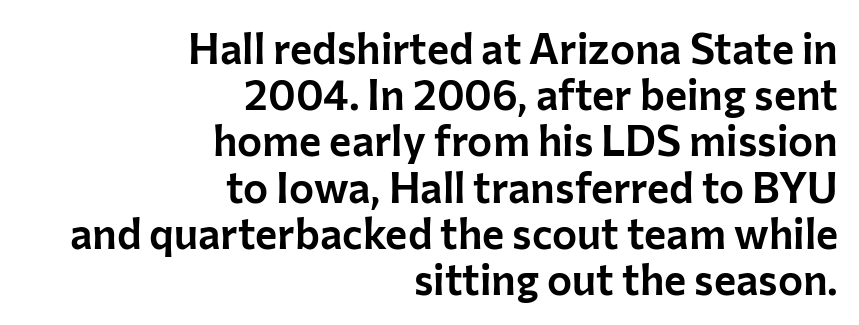
Q: Is the text italic (slanted)? A: No, it is upright.
Q: Is the typeface a serif or a sans-serif typeface? A: Sans-serif.
Q: Is the text underlined? A: No.
Q: How is the paragraph aligned? A: Right-aligned.
Q: Is the spacing between letters normal or unusually wide? A: Normal.
Q: Is the spacing between lines tight, normal or loose? A: Tight.
Q: Width (condensed, normal, or wide)? A: Normal.
Q: Stroke contrast? A: Low.
Q: x-height? A: Medium.
Q: Monospaced? A: No.
